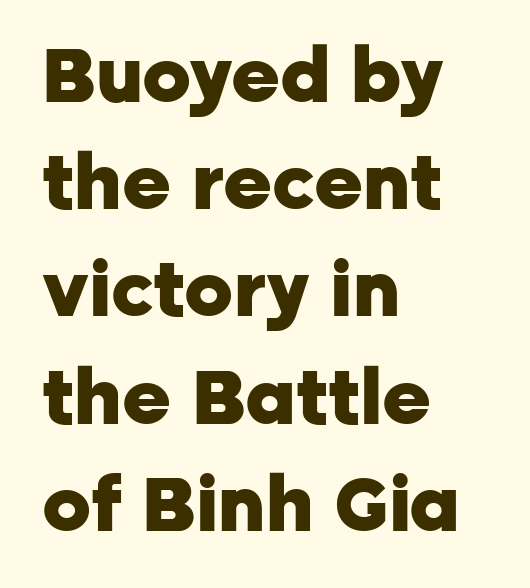
{"serif": "no", "italic": "no", "bold": "yes", "weight": "heavy", "width": "normal", "stroke_contrast": "low", "x_height": "medium", "monospaced": "no", "underline": "no", "align": "left", "line_spacing": "normal", "line_spacing_ratio": 1.43, "letter_spacing": "normal", "letter_spacing_em": 0.0, "glyph_px": 75}
